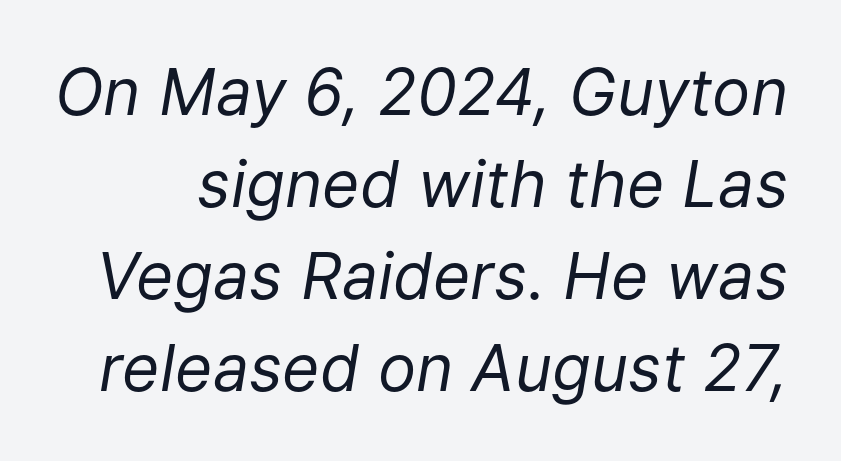
{"italic": "yes", "lean": "right", "slant_degrees": 9, "bold": "no", "weight": "regular", "width": "normal", "stroke_contrast": "low", "x_height": "medium", "monospaced": "no", "underline": "no", "line_spacing": "normal", "line_spacing_ratio": 1.44, "letter_spacing": "normal", "letter_spacing_em": 0.0, "glyph_px": 64}
